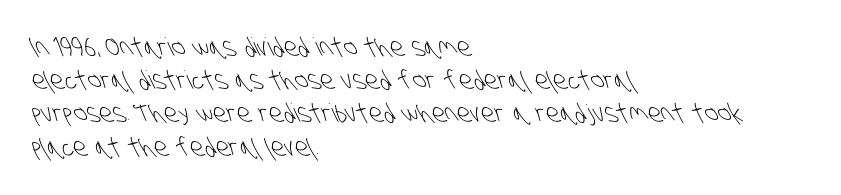
What stands out about the letter spacing? Nothing — it is the standard amount. Normally led — the rows are evenly, conventionally spaced. A student would call this left alignment; a typographer would say flush left, rag right. Check under the words: just untouched page. Think standard paragraph weight, or any step lighter than that.
